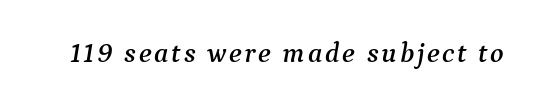
{"serif": "yes", "italic": "yes", "lean": "right", "slant_degrees": 9, "width": "normal", "stroke_contrast": "medium", "x_height": "medium", "monospaced": "no", "underline": "no", "glyph_px": 28}
